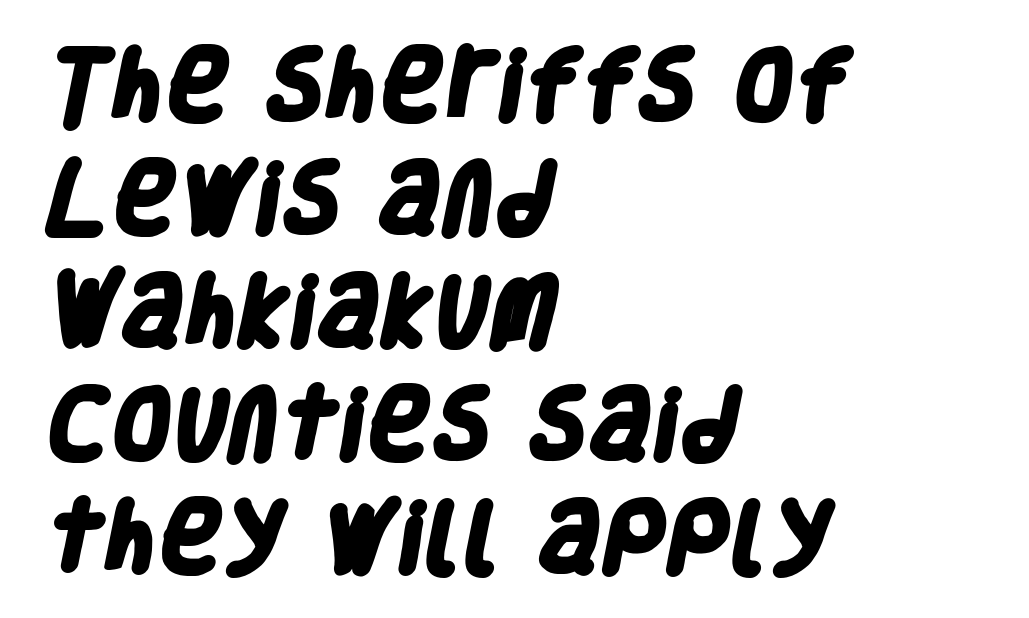
Q: Is the text bold? A: Yes.
Q: Is the typeface a serif or a sans-serif typeface? A: Sans-serif.
Q: Is the text underlined? A: No.
Q: How is the paragraph aligned? A: Left-aligned.
Q: Is the spacing between letters normal or unusually wide? A: Normal.
Q: Is the spacing between lines tight, normal or loose? A: Normal.
Q: Width (condensed, normal, or wide)? A: Condensed.
Q: Stroke contrast? A: Low.
Q: x-height? A: Large.
Q: Monospaced? A: No.
